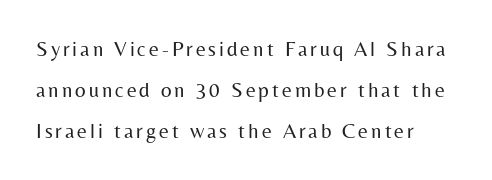
Q: Is the text bold? A: No.
Q: Is the text italic (slanted)? A: No, it is upright.
Q: Is the text underlined? A: No.
Q: How is the paragraph aligned? A: Left-aligned.
Q: Is the spacing between lines tight, normal or loose? A: Loose.
